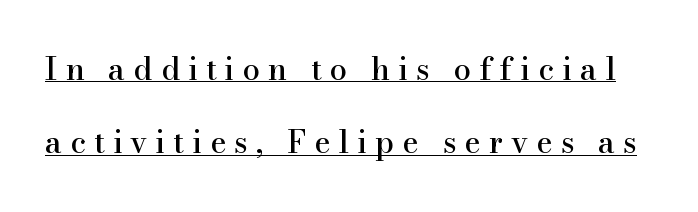
Q: Is the text italic (slanted)? A: No, it is upright.
Q: Is the typeface a serif or a sans-serif typeface? A: Serif.
Q: Is the text underlined? A: Yes.
Q: Is the spacing between letters normal or unusually wide? A: Unusually wide.
Q: Is the spacing between lines tight, normal or loose? A: Loose.
Q: Width (condensed, normal, or wide)? A: Normal.
Q: Stroke contrast? A: High.
Q: x-height? A: Small.
Q: Monospaced? A: No.
